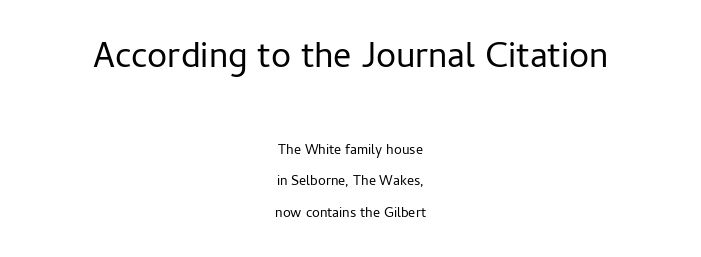
The image shows 36 px regular-weight sans-serif type, upright; set centered, loose line spacing (2.23x), normal letter spacing, not underlined; the first (top) block is 2.57x larger; low stroke contrast and a medium x-height.
